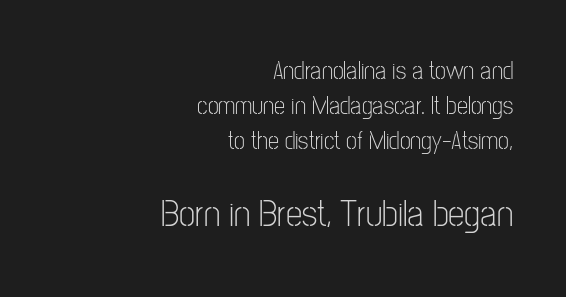
Q: Is the text bold? A: No.
Q: Is the text italic (slanted)? A: No, it is upright.
Q: Is the typeface a serif or a sans-serif typeface? A: Sans-serif.
Q: Is the text underlined? A: No.
Q: How is the paragraph aligned? A: Right-aligned.
Q: Is the spacing between letters normal or unusually wide? A: Normal.
Q: Is the spacing between lines tight, normal or loose? A: Normal.
Q: Which block of text is set in a larger size, the first (top) or the second (bottom)? A: The second (bottom) one.
Q: Width (condensed, normal, or wide)? A: Condensed.
Q: Stroke contrast? A: Low.
Q: x-height? A: Medium.
Q: Monospaced? A: No.
